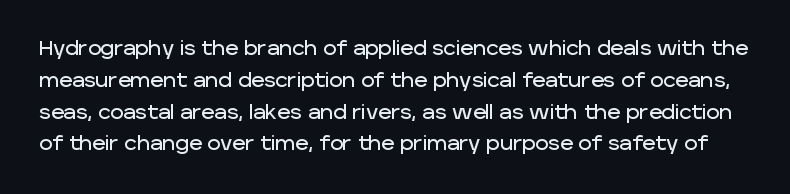
{"italic": "no", "underline": "no", "line_spacing": "normal", "line_spacing_ratio": 1.59, "letter_spacing": "normal", "letter_spacing_em": 0.0, "glyph_px": 20}
